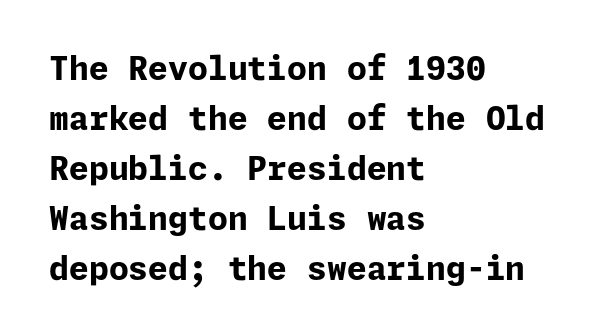
The image shows 32 px bold sans-serif type, upright; set left-aligned, normal line spacing (1.56x), normal letter spacing, not underlined; low stroke contrast and a medium x-height.
